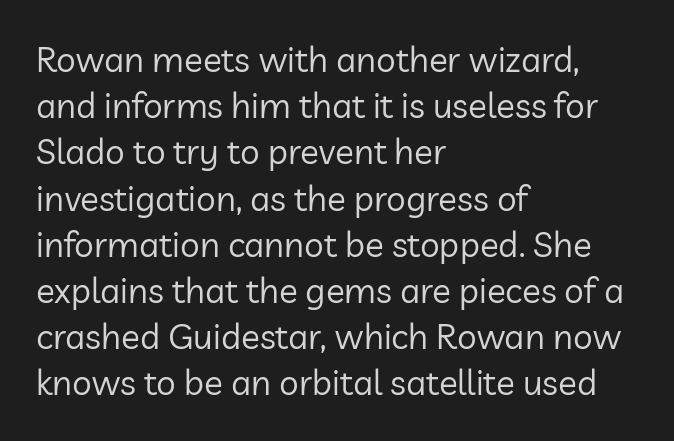
Q: Is the text bold? A: No.
Q: Is the text italic (slanted)? A: No, it is upright.
Q: Is the typeface a serif or a sans-serif typeface? A: Sans-serif.
Q: Is the text underlined? A: No.
Q: How is the paragraph aligned? A: Left-aligned.
Q: Is the spacing between letters normal or unusually wide? A: Normal.
Q: Is the spacing between lines tight, normal or loose? A: Normal.
Q: Width (condensed, normal, or wide)? A: Normal.
Q: Stroke contrast? A: Low.
Q: x-height? A: Medium.
Q: Monospaced? A: No.
